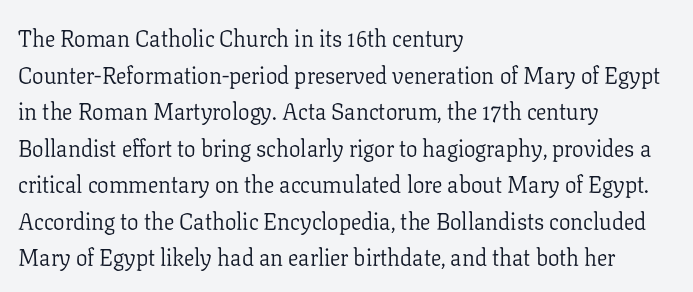
{"italic": "no", "bold": "no", "underline": "no", "align": "left", "line_spacing": "normal", "line_spacing_ratio": 1.59, "letter_spacing": "normal", "letter_spacing_em": 0.0, "glyph_px": 23}
